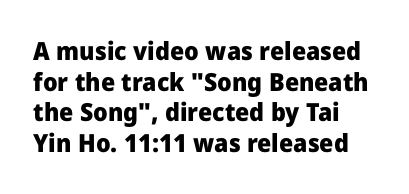
Q: Is the text bold? A: Yes.
Q: Is the text italic (slanted)? A: No, it is upright.
Q: Is the text underlined? A: No.
Q: How is the paragraph aligned? A: Left-aligned.
Q: Is the spacing between letters normal or unusually wide? A: Normal.
